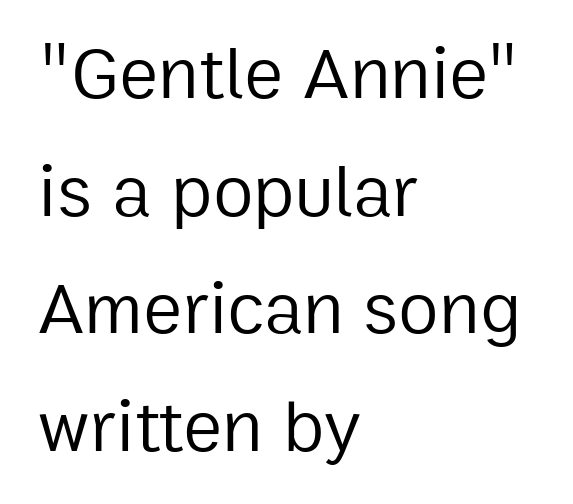
The image shows 74 px regular-weight sans-serif type, upright; set left-aligned, normal line spacing (1.59x), normal letter spacing, not underlined; low stroke contrast and a medium x-height.
